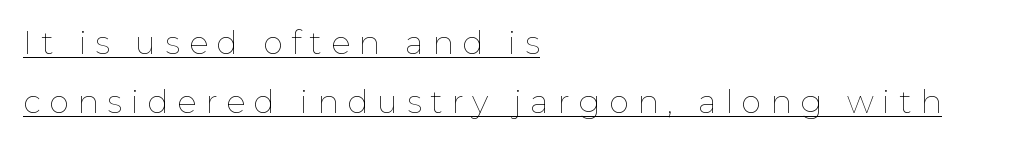
Q: Is the text bold? A: No.
Q: Is the text italic (slanted)? A: No, it is upright.
Q: Is the text underlined? A: Yes.
Q: How is the paragraph aligned? A: Left-aligned.
Q: Is the spacing between letters normal or unusually wide? A: Unusually wide.
Q: Width (condensed, normal, or wide)? A: Normal.
Q: Stroke contrast? A: Low.
Q: x-height? A: Medium.
Q: Monospaced? A: No.
